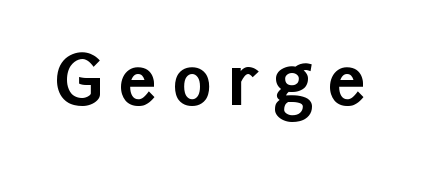
{"serif": "no", "italic": "no", "bold": "yes", "weight": "bold", "width": "normal", "stroke_contrast": "low", "x_height": "medium", "monospaced": "no", "underline": "no", "letter_spacing": "wide", "letter_spacing_em": 0.21, "glyph_px": 68}
